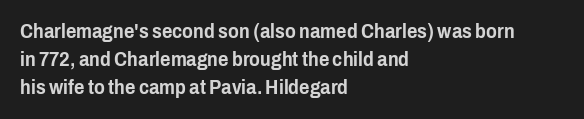
Q: Is the text italic (slanted)? A: No, it is upright.
Q: Is the text underlined? A: No.
Q: How is the paragraph aligned? A: Left-aligned.
Q: Is the spacing between letters normal or unusually wide? A: Normal.
Q: Is the spacing between lines tight, normal or loose? A: Normal.
